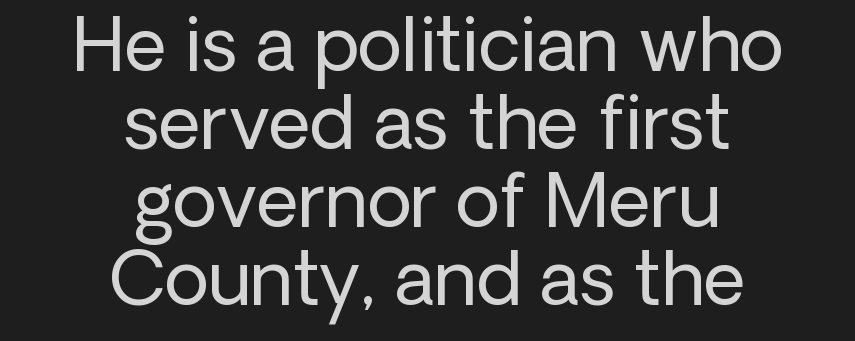
Q: Is the text bold? A: No.
Q: Is the text italic (slanted)? A: No, it is upright.
Q: Is the typeface a serif or a sans-serif typeface? A: Sans-serif.
Q: Is the text underlined? A: No.
Q: How is the paragraph aligned? A: Centered.
Q: Is the spacing between letters normal or unusually wide? A: Normal.
Q: Is the spacing between lines tight, normal or loose? A: Tight.
Q: Width (condensed, normal, or wide)? A: Normal.
Q: Stroke contrast? A: Low.
Q: x-height? A: Medium.
Q: Monospaced? A: No.
